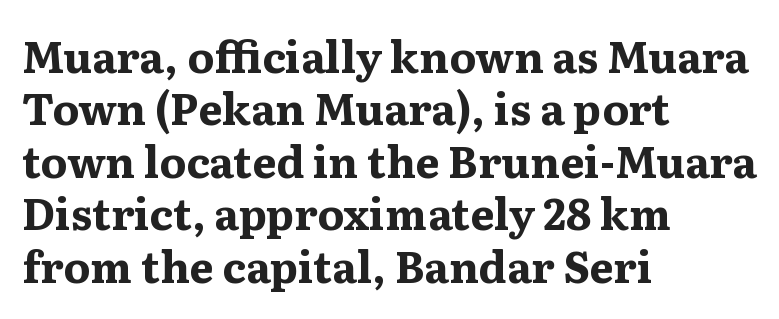
Alignment: flush left. The face used here is rendered with its standard letterfit. You could not count columns in this text — the font is proportionally spaced. Heavy-handed strokes throughout: this text is bold. The letters carry serifs — small finishing strokes at the ends of their stems. When letters stand straight like this, we call the style roman or upright.
